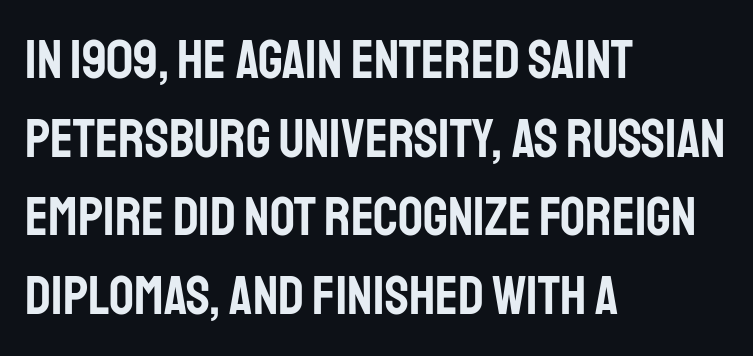
Q: Is the text italic (slanted)? A: No, it is upright.
Q: Is the typeface a serif or a sans-serif typeface? A: Sans-serif.
Q: Is the text underlined? A: No.
Q: How is the paragraph aligned? A: Left-aligned.
Q: Is the spacing between letters normal or unusually wide? A: Normal.
Q: Is the spacing between lines tight, normal or loose? A: Normal.
Q: Width (condensed, normal, or wide)? A: Condensed.
Q: Stroke contrast? A: Low.
Q: x-height? A: Large.
Q: Monospaced? A: No.
